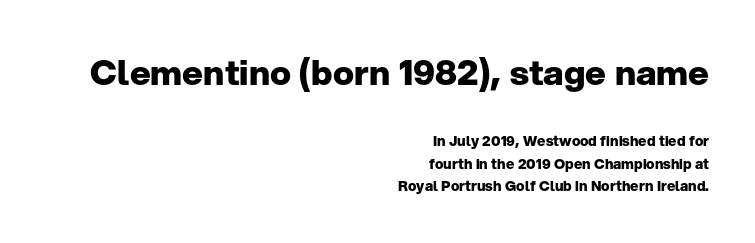
Ascenders rise straight up at ninety degrees. Serifs: no, the terminals of the letterforms are clean. Varying glyph widths throughout — classic text-font behaviour. How are the letters spaced? Ordinarily, with no added tracking. These lines sit exactly where default settings would place them.
